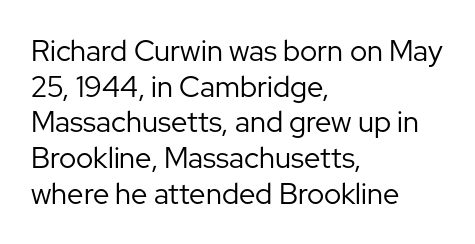
Q: Is the text bold? A: No.
Q: Is the text italic (slanted)? A: No, it is upright.
Q: Is the typeface a serif or a sans-serif typeface? A: Sans-serif.
Q: Is the text underlined? A: No.
Q: How is the paragraph aligned? A: Left-aligned.
Q: Is the spacing between letters normal or unusually wide? A: Normal.
Q: Width (condensed, normal, or wide)? A: Normal.
Q: Stroke contrast? A: Low.
Q: x-height? A: Medium.
Q: Monospaced? A: No.
